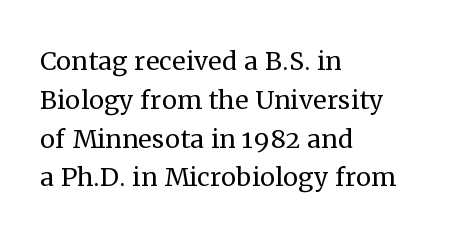
Q: Is the text bold? A: No.
Q: Is the text italic (slanted)? A: No, it is upright.
Q: Is the typeface a serif or a sans-serif typeface? A: Serif.
Q: Is the text underlined? A: No.
Q: How is the paragraph aligned? A: Left-aligned.
Q: Is the spacing between letters normal or unusually wide? A: Normal.
Q: Is the spacing between lines tight, normal or loose? A: Tight.
Q: Width (condensed, normal, or wide)? A: Normal.
Q: Stroke contrast? A: Medium.
Q: x-height? A: Medium.
Q: Monospaced? A: No.
